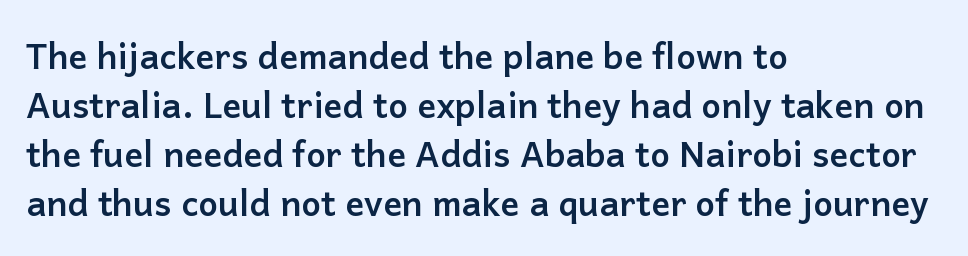
Q: Is the text bold? A: Yes.
Q: Is the text italic (slanted)? A: No, it is upright.
Q: Is the typeface a serif or a sans-serif typeface? A: Sans-serif.
Q: Is the text underlined? A: No.
Q: How is the paragraph aligned? A: Left-aligned.
Q: Is the spacing between letters normal or unusually wide? A: Normal.
Q: Is the spacing between lines tight, normal or loose? A: Normal.
Q: Width (condensed, normal, or wide)? A: Normal.
Q: Stroke contrast? A: Low.
Q: x-height? A: Medium.
Q: Monospaced? A: No.
